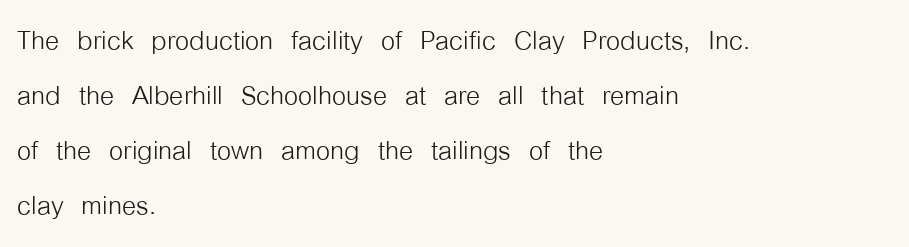
What kind of face is this? One without serifs — a sans. Ink coverage per letter is moderate at most. Nobody drew a line under any word here. Casual observation: everything's shoved over to the left.
